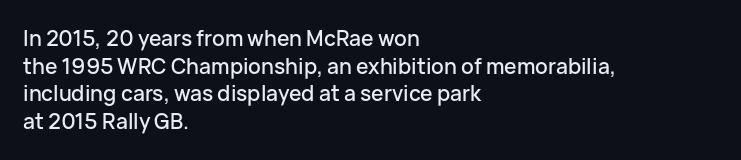
The image shows 21 px text type, upright; set left-aligned, normal line spacing (1.32x), normal letter spacing, not underlined.
